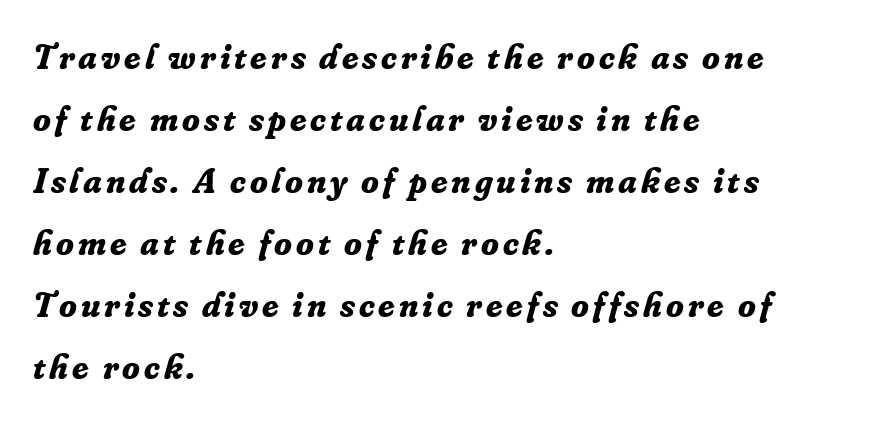
Q: Is the text bold? A: Yes.
Q: Is the text italic (slanted)? A: Yes, it leans right by about 16 degrees.
Q: Is the typeface a serif or a sans-serif typeface? A: Serif.
Q: Is the text underlined? A: No.
Q: How is the paragraph aligned? A: Left-aligned.
Q: Width (condensed, normal, or wide)? A: Normal.
Q: Stroke contrast? A: Low.
Q: x-height? A: Small.
Q: Monospaced? A: No.
